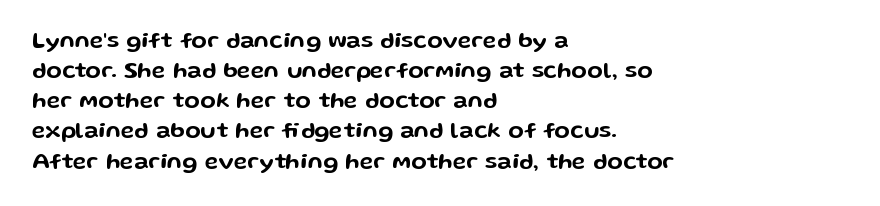
{"italic": "no", "underline": "no", "align": "left", "line_spacing": "normal", "line_spacing_ratio": 1.31, "letter_spacing": "normal", "letter_spacing_em": 0.0, "glyph_px": 23}
